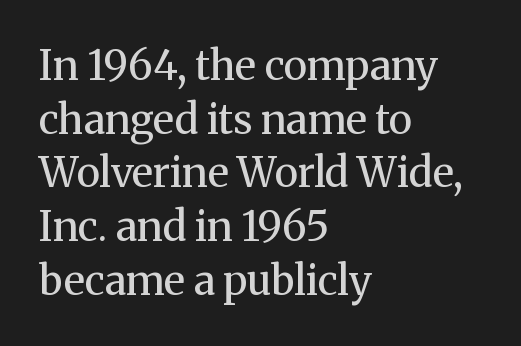
The image shows 41 px regular-weight serif type, upright; set left-aligned, normal line spacing (1.31x), normal letter spacing, not underlined; medium stroke contrast and a medium x-height.
